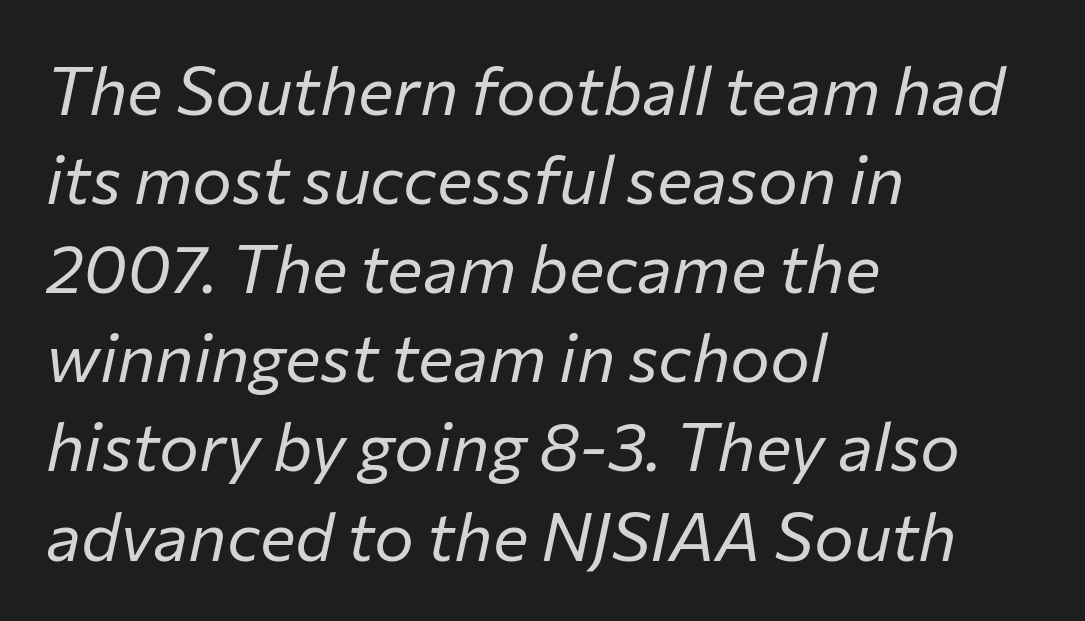
Q: Is the text bold? A: No.
Q: Is the text italic (slanted)? A: Yes, it leans right by about 12 degrees.
Q: Is the text underlined? A: No.
Q: How is the paragraph aligned? A: Left-aligned.
Q: Is the spacing between letters normal or unusually wide? A: Normal.
Q: Is the spacing between lines tight, normal or loose? A: Normal.
Q: Width (condensed, normal, or wide)? A: Normal.
Q: Stroke contrast? A: Low.
Q: x-height? A: Medium.
Q: Monospaced? A: No.
